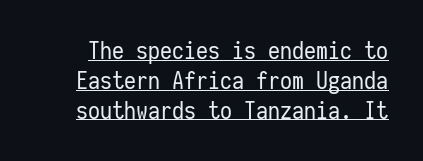
The characters are drawn with everyday or finer stroke widths. Compared with typical body copy, the letter spacing here is the same. When letters stand straight like this, we call the style roman or upright. Beneath each row of characters lies a ruled line.
